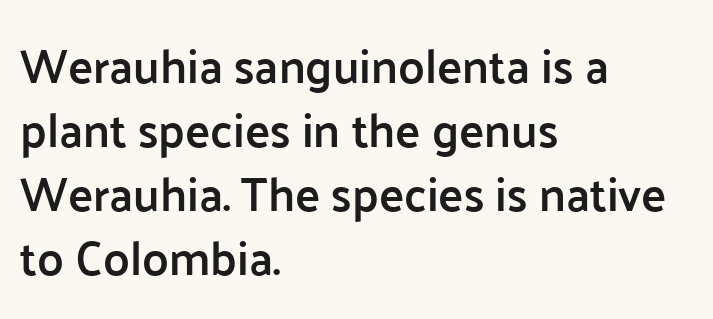
The image shows 47 px semibold sans-serif type, upright; set left-aligned, normal line spacing (1.36x), normal letter spacing, not underlined; low stroke contrast and a medium x-height.
